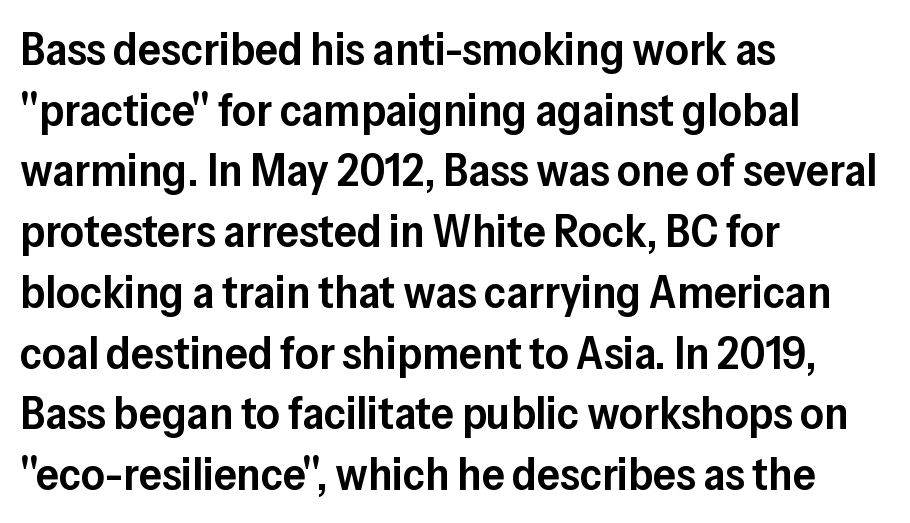
Every letter is mildly thick-stroked: semibold rather than bold. Tall strokes in this sample are plumb rather than angled. These lines are composed in type without serifs. Typeset ragged right — the left edge is the straight one. The horizontal fit of the characters is conventional and even. The space between consecutive lines is moderate.
